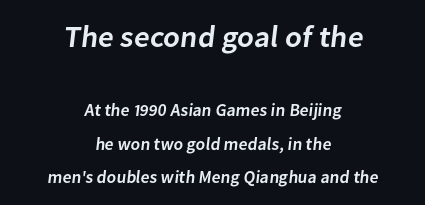
The image shows 30 px semibold sans-serif type; set centered, loose line spacing (1.95x), normal letter spacing, not underlined; the first (top) block is 1.76x larger; low stroke contrast and a medium x-height.
